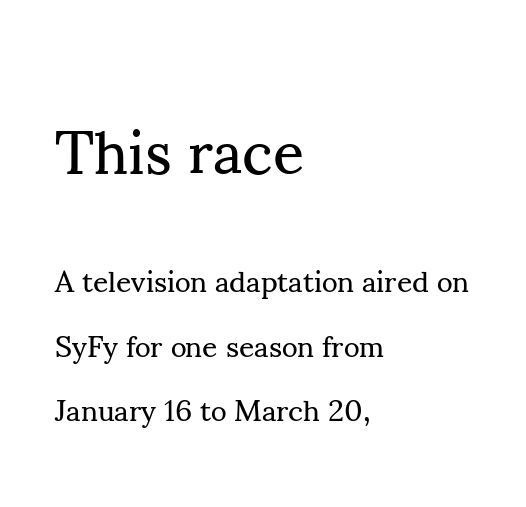
{"serif": "yes", "italic": "no", "bold": "no", "weight": "regular", "width": "normal", "stroke_contrast": "medium", "x_height": "small", "monospaced": "no", "underline": "no", "align": "left", "line_spacing": "loose", "line_spacing_ratio": 2.14, "letter_spacing": "normal", "letter_spacing_em": 0.0, "larger_block": "first", "size_ratio": 2.03, "glyph_px": 61}
